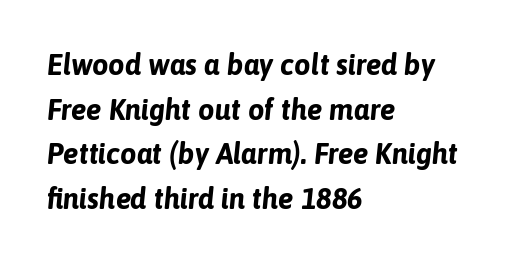
The image shows 29 px bold type, italic (leaning right); set left-aligned, normal line spacing (1.54x), normal letter spacing, not underlined; low stroke contrast and a medium x-height.
